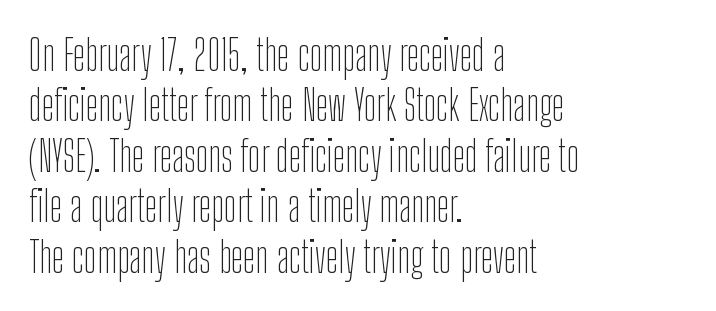
Q: Is the text bold? A: No.
Q: Is the text italic (slanted)? A: No, it is upright.
Q: Is the typeface a serif or a sans-serif typeface? A: Sans-serif.
Q: Is the text underlined? A: No.
Q: How is the paragraph aligned? A: Left-aligned.
Q: Is the spacing between letters normal or unusually wide? A: Normal.
Q: Width (condensed, normal, or wide)? A: Condensed.
Q: Stroke contrast? A: Low.
Q: x-height? A: Medium.
Q: Monospaced? A: No.
